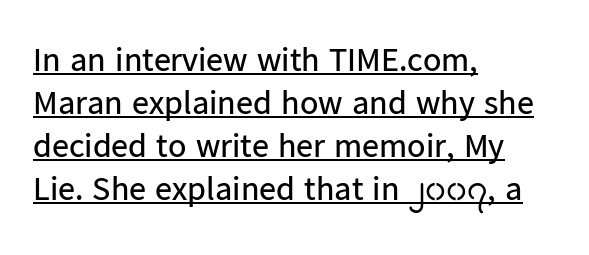
{"serif": "no", "italic": "no", "bold": "no", "weight": "regular", "width": "normal", "stroke_contrast": "low", "x_height": "medium", "monospaced": "no", "underline": "yes", "align": "left", "line_spacing": "normal", "line_spacing_ratio": 1.26, "letter_spacing": "normal", "letter_spacing_em": 0.0, "glyph_px": 34}
